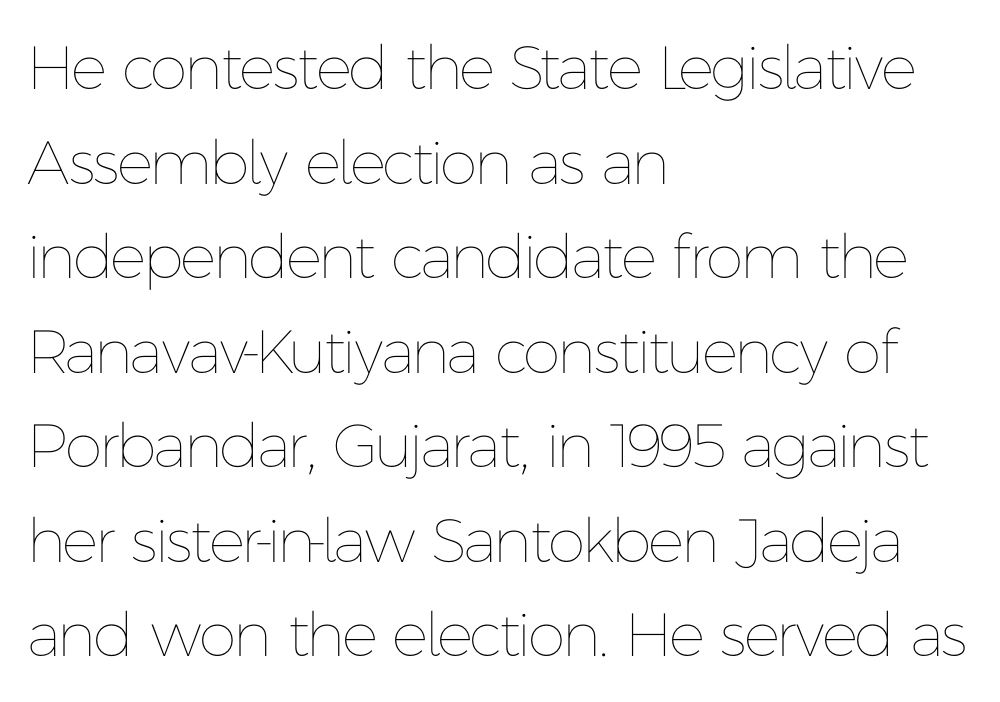
{"italic": "no", "bold": "no", "weight": "thin", "width": "normal", "stroke_contrast": "low", "x_height": "medium", "monospaced": "no", "underline": "no", "align": "left", "line_spacing": "normal", "line_spacing_ratio": 1.55, "letter_spacing": "normal", "letter_spacing_em": 0.0, "glyph_px": 61}
